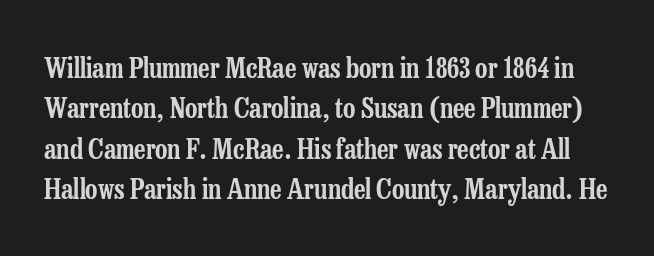
Short note: letters normally spaced. The specimen omits any rule beneath the text block's lines. The block of text has a typical density, with ordinary space between rows. Vertical strokes here are truly vertical.
